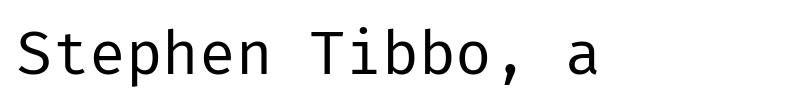
{"serif": "no", "italic": "no", "bold": "no", "weight": "regular", "width": "normal", "stroke_contrast": "low", "x_height": "medium", "underline": "no", "letter_spacing": "normal", "letter_spacing_em": 0.0, "glyph_px": 61}
